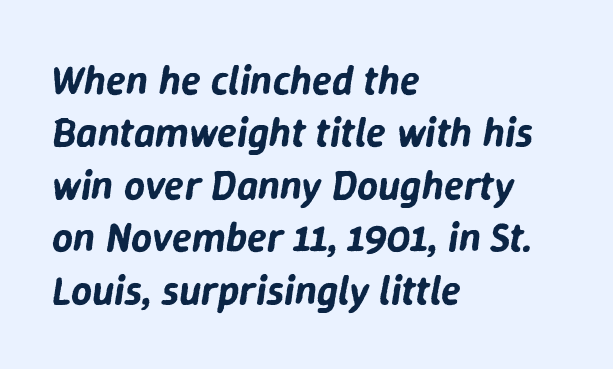
{"italic": "yes", "lean": "right", "slant_degrees": 9, "width": "normal", "stroke_contrast": "low", "x_height": "medium", "monospaced": "no", "underline": "no", "align": "left", "line_spacing": "normal", "line_spacing_ratio": 1.28, "letter_spacing": "normal", "letter_spacing_em": 0.0, "glyph_px": 41}
